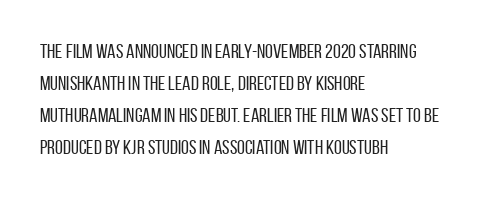
Caption: standard tracking, unaltered. The line-height multiplier appears to be the usual default. Type without underlining. This sample uses an upright cut, with every glyph sitting square on the baseline. This rendering uses left alignment, leaving the right contour irregular. The characters are drawn with everyday or finer stroke widths.
